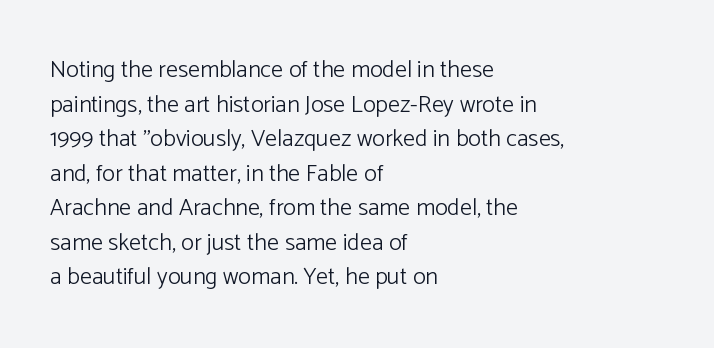
{"italic": "no", "bold": "no", "underline": "no", "align": "left", "line_spacing": "normal", "line_spacing_ratio": 1.44, "letter_spacing": "normal", "letter_spacing_em": 0.0, "glyph_px": 24}
